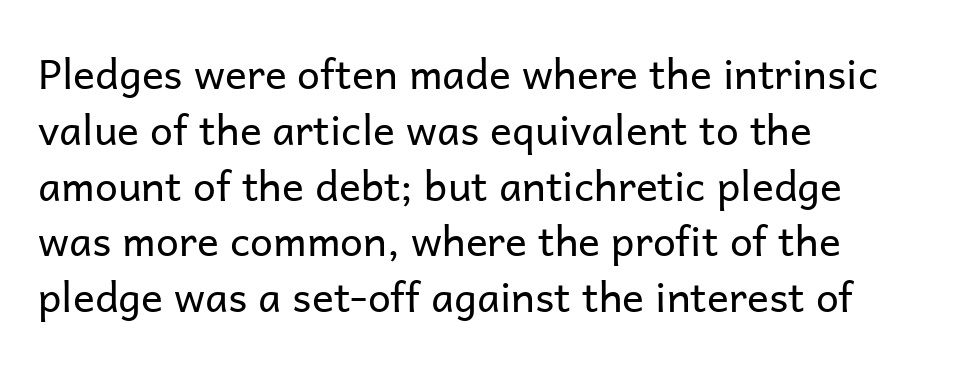
{"serif": "no", "italic": "no", "bold": "no", "weight": "regular", "width": "normal", "stroke_contrast": "low", "x_height": "medium", "monospaced": "no", "underline": "no", "align": "left", "line_spacing": "normal", "line_spacing_ratio": 1.36, "letter_spacing": "normal", "letter_spacing_em": 0.0, "glyph_px": 41}
